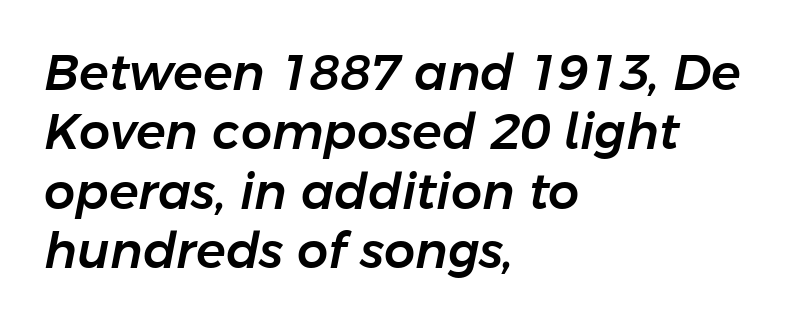
Q: Is the text italic (slanted)? A: Yes, it leans right by about 11 degrees.
Q: Is the text underlined? A: No.
Q: How is the paragraph aligned? A: Left-aligned.
Q: Is the spacing between letters normal or unusually wide? A: Normal.
Q: Width (condensed, normal, or wide)? A: Normal.
Q: Stroke contrast? A: Low.
Q: x-height? A: Medium.
Q: Monospaced? A: No.
